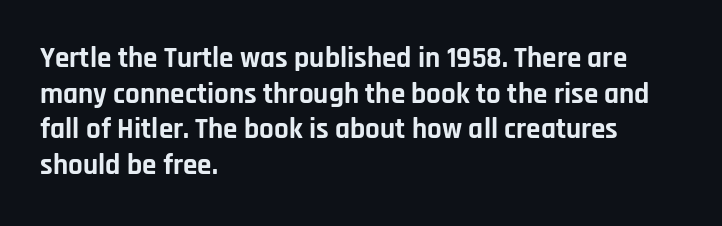
The passage shown is typed in a proportional face where columns would drift. The text block is weighted toward the left margin, trailing off unevenly rightward. Clear beneath every line of the passage. You can tell it's not italic because the verticals are truly vertical. Does the weight exceed regular? Yes, all the way to bold. Default kerning and tracking; the words read as compact shapes.
